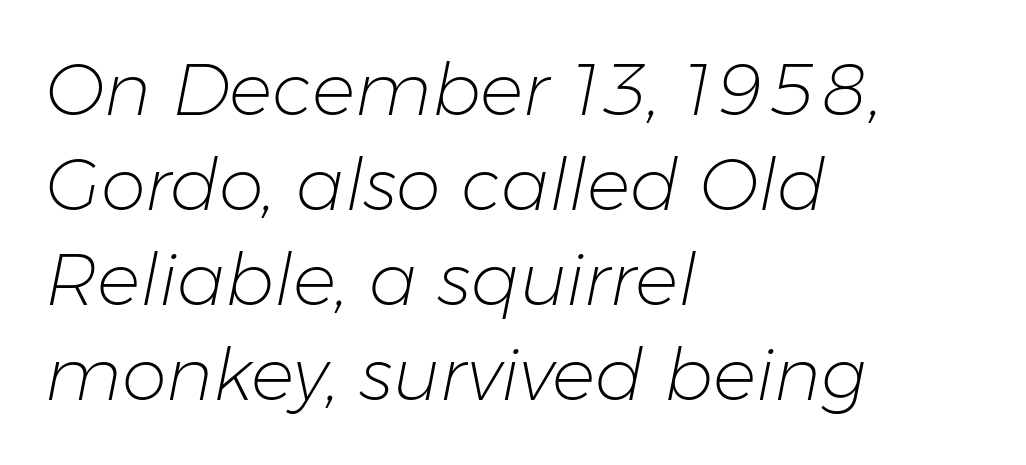
{"italic": "yes", "lean": "right", "slant_degrees": 11, "bold": "no", "weight": "light", "width": "normal", "stroke_contrast": "low", "x_height": "medium", "monospaced": "no", "underline": "no", "align": "left", "line_spacing": "normal", "line_spacing_ratio": 1.32, "letter_spacing": "normal", "letter_spacing_em": 0.0, "glyph_px": 72}
